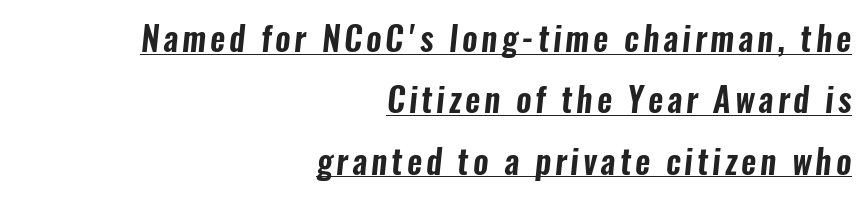
{"serif": "no", "width": "condensed", "stroke_contrast": "low", "x_height": "medium", "monospaced": "no", "underline": "yes", "align": "right", "line_spacing_ratio": 1.86, "glyph_px": 33}
